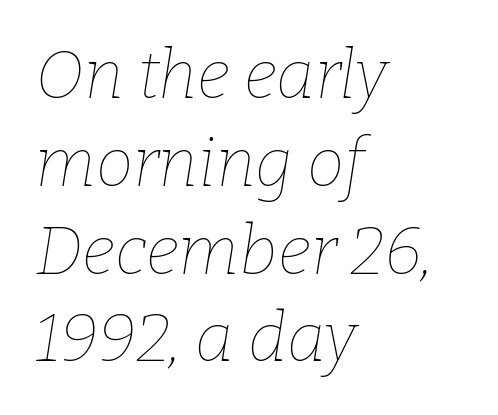
Q: Is the text bold? A: No.
Q: Is the text italic (slanted)? A: Yes, it leans right by about 9 degrees.
Q: Is the text underlined? A: No.
Q: How is the paragraph aligned? A: Left-aligned.
Q: Is the spacing between letters normal or unusually wide? A: Normal.
Q: Is the spacing between lines tight, normal or loose? A: Normal.
Q: Width (condensed, normal, or wide)? A: Normal.
Q: Stroke contrast? A: Low.
Q: x-height? A: Medium.
Q: Monospaced? A: No.
